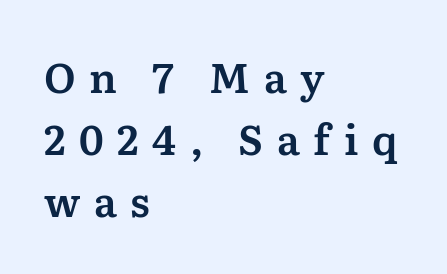
Q: Is the text italic (slanted)? A: No, it is upright.
Q: Is the typeface a serif or a sans-serif typeface? A: Serif.
Q: Is the text underlined? A: No.
Q: How is the paragraph aligned? A: Left-aligned.
Q: Is the spacing between letters normal or unusually wide? A: Unusually wide.
Q: Is the spacing between lines tight, normal or loose? A: Normal.
Q: Width (condensed, normal, or wide)? A: Normal.
Q: Stroke contrast? A: Medium.
Q: x-height? A: Medium.
Q: Monospaced? A: No.
